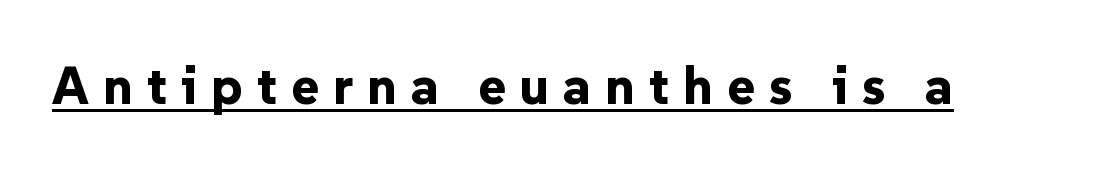
The image shows 53 px bold sans-serif type, upright; set unusually wide letter spacing (+0.26 em), underlined; low stroke contrast and a medium x-height.
